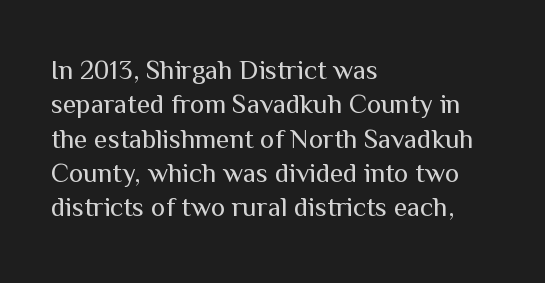
The letterforms sit at book weight or below. Honestly, the letter spacing is just normal — you wouldn't notice it. The type sits square on the baseline with zero lean. Unmarked baselines from the first word to the last. The text block is weighted toward the left margin, trailing off unevenly rightward. The designer left line spacing at the default.
